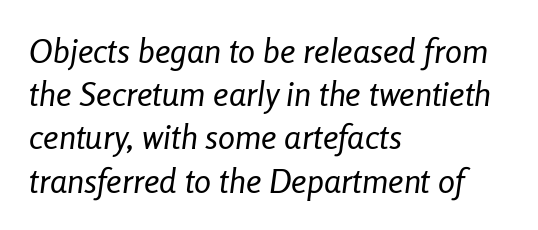
The image shows 34 px regular-weight, condensed type, italic (leaning right); set left-aligned, normal line spacing (1.27x), normal letter spacing, not underlined; low stroke contrast and a medium x-height.
